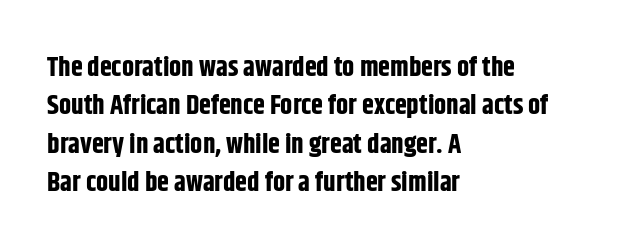
{"italic": "no", "bold": "yes", "underline": "no", "align": "left", "line_spacing": "normal", "line_spacing_ratio": 1.42, "letter_spacing": "normal", "letter_spacing_em": 0.0, "glyph_px": 27}
